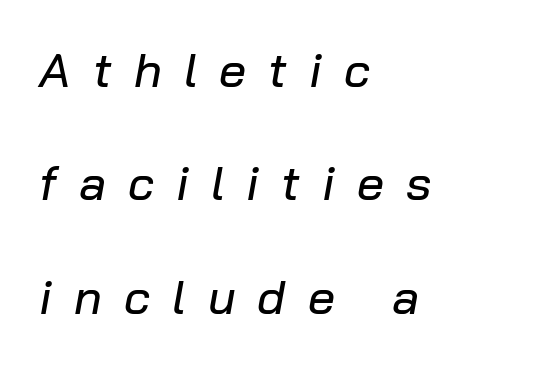
Q: Is the text italic (slanted)? A: Yes, it leans right by about 10 degrees.
Q: Is the text underlined? A: No.
Q: How is the paragraph aligned? A: Left-aligned.
Q: Is the spacing between letters normal or unusually wide? A: Unusually wide.
Q: Is the spacing between lines tight, normal or loose? A: Loose.
Q: Width (condensed, normal, or wide)? A: Normal.
Q: Stroke contrast? A: Low.
Q: x-height? A: Medium.
Q: Monospaced? A: No.
